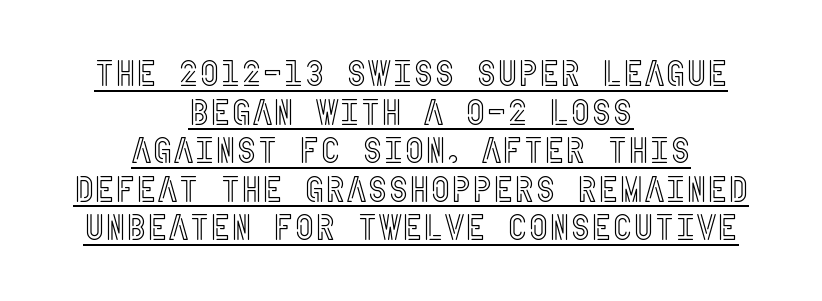
Posture: upright roman. Centered paragraph, ragged on both sides. A typesetter would call this zero additional tracking. Underlining? Definitely there.
